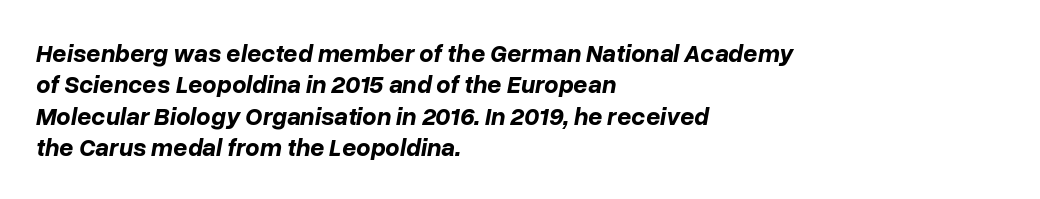
Q: Is the text bold? A: Yes.
Q: Is the text italic (slanted)? A: Yes, it leans right by about 10 degrees.
Q: Is the text underlined? A: No.
Q: How is the paragraph aligned? A: Left-aligned.
Q: Is the spacing between letters normal or unusually wide? A: Normal.
Q: Is the spacing between lines tight, normal or loose? A: Normal.
